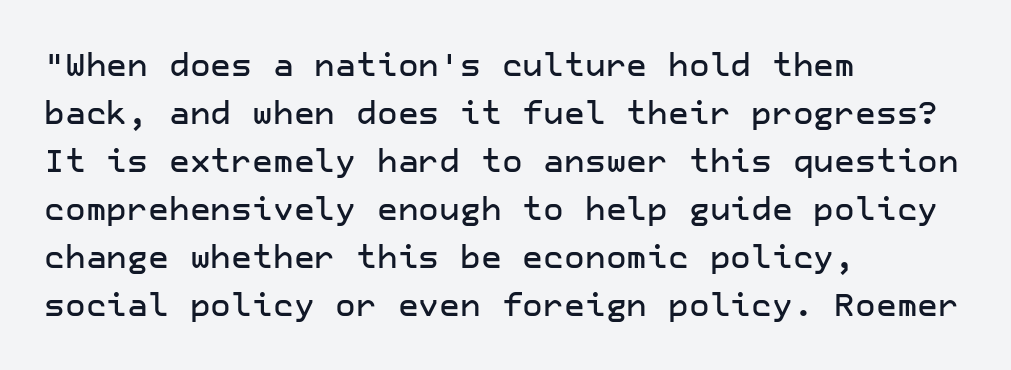
The rendering shows plain stroke endings on the letterforms — a sans-serif design. Posture: vertical. Vertically, the passage feels balanced, rows spaced as you'd expect. No extra tracking has been applied to these lines. This rendering uses left alignment, leaving the right contour irregular.
